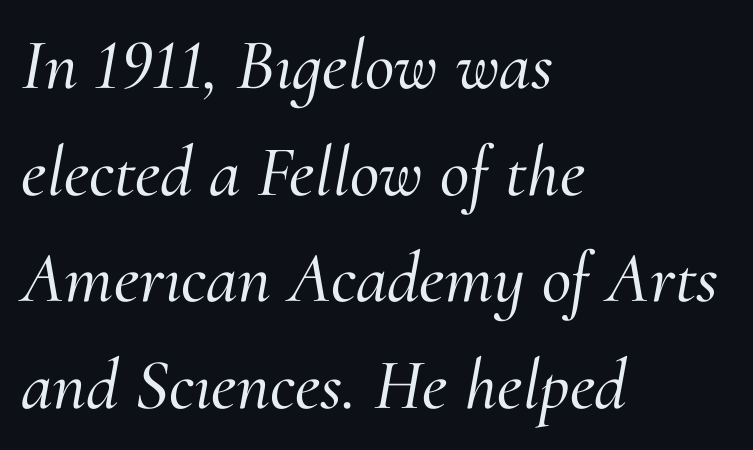
Does the leading feel generous? No, just average. Short and long lines alike share a common starting point at left. Default kerning and tracking; the words read as compact shapes. Posture: slanted. Decoration check: the copy has no underline.
